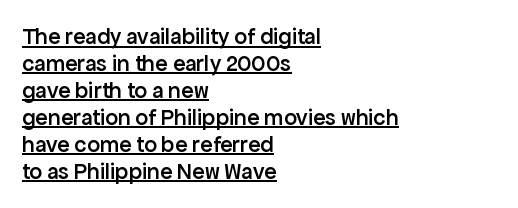
Does extra space separate the letters? No, they use regular spacing. Typeset ragged right — the left edge is the straight one. As a designer I'd log this as weight 600, semibold. The rendering uses the underline text-decoration. The letters stand straight up with perfectly vertical stems.
